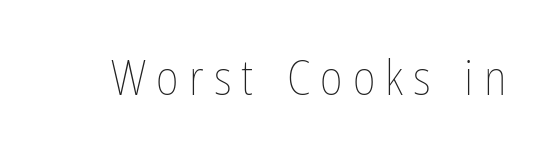
Q: Is the text bold? A: No.
Q: Is the text italic (slanted)? A: No, it is upright.
Q: Is the text underlined? A: No.
Q: Is the spacing between letters normal or unusually wide? A: Unusually wide.
Q: Width (condensed, normal, or wide)? A: Condensed.
Q: Stroke contrast? A: Low.
Q: x-height? A: Medium.
Q: Monospaced? A: No.
